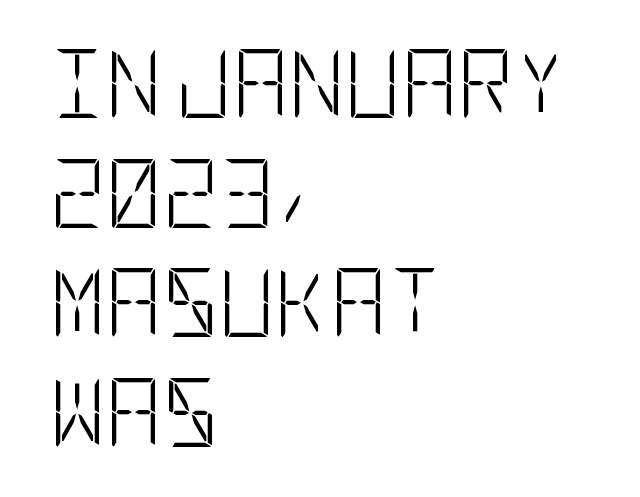
Q: Is the text bold? A: No.
Q: Is the text italic (slanted)? A: No, it is upright.
Q: Is the typeface a serif or a sans-serif typeface? A: Sans-serif.
Q: Is the text underlined? A: No.
Q: How is the paragraph aligned? A: Left-aligned.
Q: Is the spacing between letters normal or unusually wide? A: Normal.
Q: Is the spacing between lines tight, normal or loose? A: Normal.
Q: Width (condensed, normal, or wide)? A: Condensed.
Q: Stroke contrast? A: Low.
Q: x-height? A: Large.
